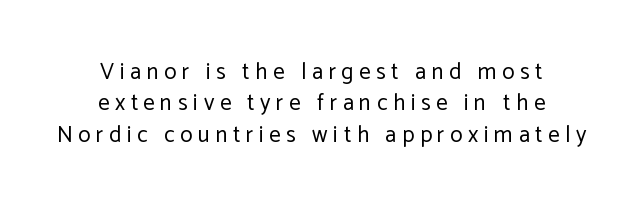
In CSS terms this would be text-align: center. These lines sit exactly where default settings would place them. The string is rendered with underlining switched off. The strokes are not fattened; the text isn't bold. The type sits square on the baseline with zero lean.
